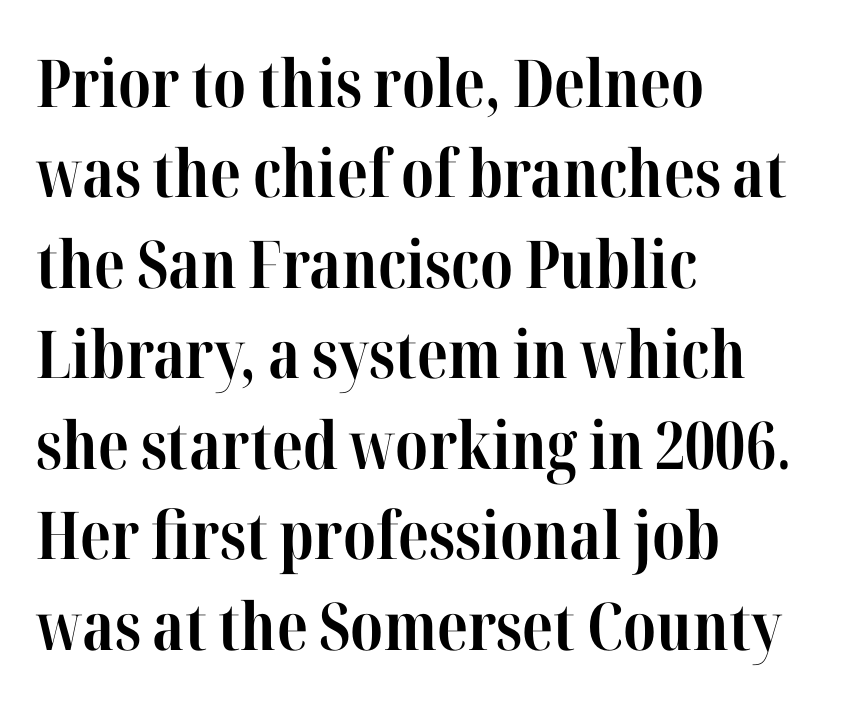
{"serif": "yes", "italic": "no", "bold": "yes", "weight": "bold", "width": "condensed", "stroke_contrast": "high", "x_height": "medium", "monospaced": "no", "underline": "no", "align": "left", "line_spacing": "normal", "line_spacing_ratio": 1.37, "letter_spacing": "normal", "letter_spacing_em": 0.0, "glyph_px": 66}
